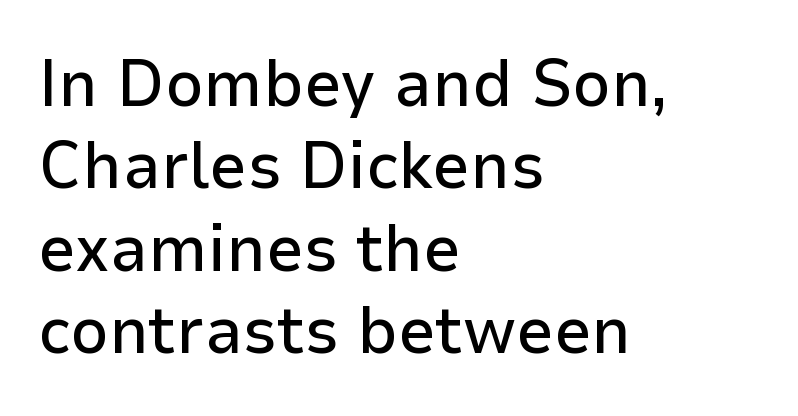
The image shows 67 px sans-serif type, upright; set left-aligned, line spacing 1.23x, normal letter spacing, not underlined; low stroke contrast and a medium x-height.
